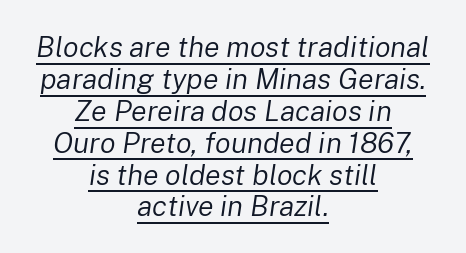
{"italic": "yes", "lean": "right", "slant_degrees": 8, "bold": "no", "weight": "regular", "width": "normal", "stroke_contrast": "low", "x_height": "medium", "monospaced": "no", "underline": "yes", "align": "center", "line_spacing": "tight", "line_spacing_ratio": 1.1, "letter_spacing": "normal", "letter_spacing_em": 0.0, "glyph_px": 29}
